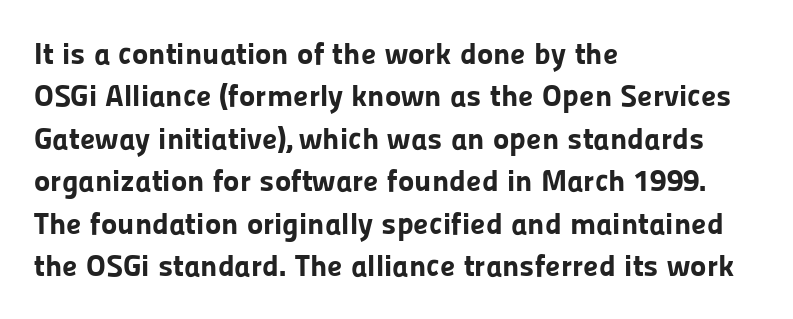
The image shows 31 px bold sans-serif type, upright; set left-aligned, normal line spacing (1.37x), normal letter spacing, not underlined; low stroke contrast and a medium x-height.
